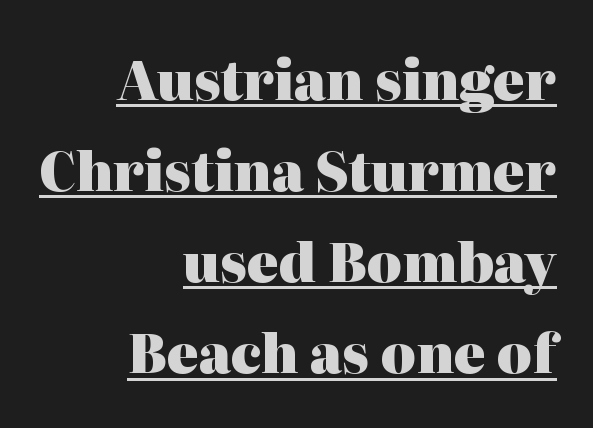
{"serif": "yes", "italic": "no", "bold": "yes", "weight": "heavy", "width": "normal", "stroke_contrast": "high", "x_height": "medium", "monospaced": "no", "underline": "yes", "align": "right", "line_spacing_ratio": 1.72, "letter_spacing": "normal", "letter_spacing_em": 0.0, "glyph_px": 53}
